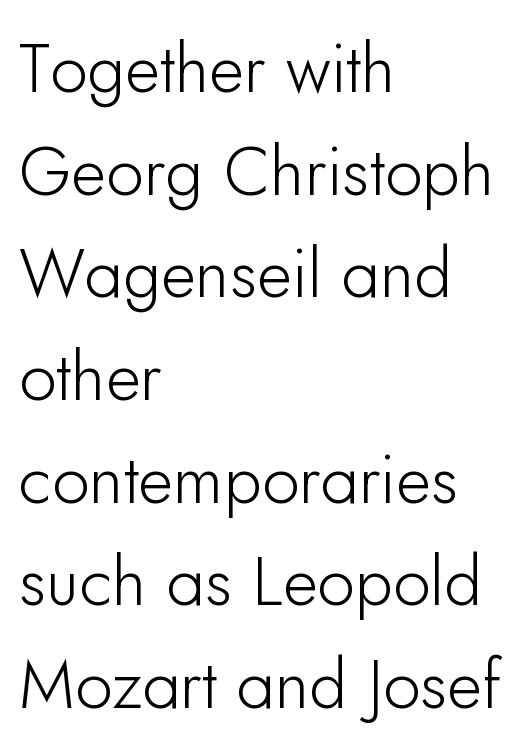
{"serif": "no", "italic": "no", "width": "normal", "stroke_contrast": "low", "x_height": "small", "monospaced": "no", "underline": "no", "align": "left", "line_spacing": "normal", "line_spacing_ratio": 1.51, "letter_spacing": "normal", "letter_spacing_em": 0.0, "glyph_px": 68}
